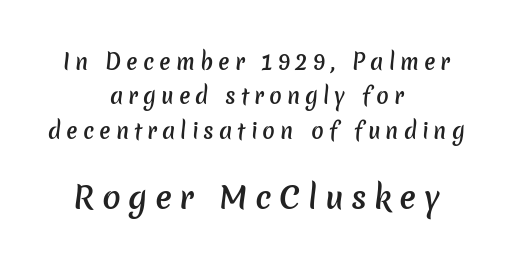
The characters display no serif detailing; their extremities are plain. The letters advance in unequal steps, a hallmark of proportional type. Summary of vertical rhythm: regular, with standard interline spacing. A fair bit of extra ink — the face is semibold, not bold.
